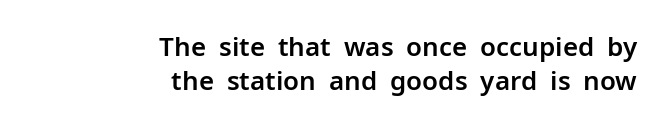
{"italic": "no", "underline": "no", "align": "right", "line_spacing": "normal", "line_spacing_ratio": 1.31, "letter_spacing": "normal", "letter_spacing_em": 0.0, "glyph_px": 26}
